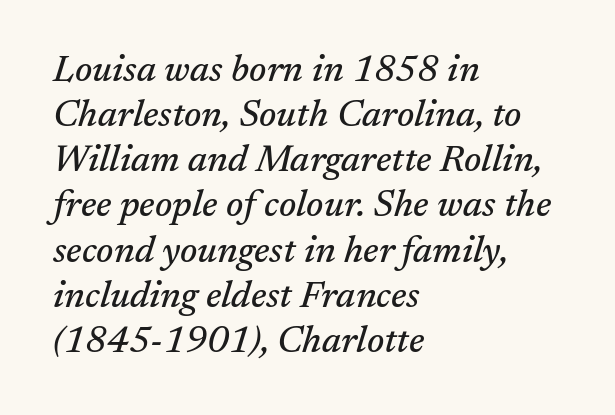
The tracking reads as untouched default to a designer's eye. The gap between lines stays unmarked. The face used here is seriffed, in the tradition of book romans. Horizontally, the lines are justified to the leading edge only. Tall strokes in this sample are angled rather than plumb. Looks like regular typesetting: each glyph gets only the width it needs.
